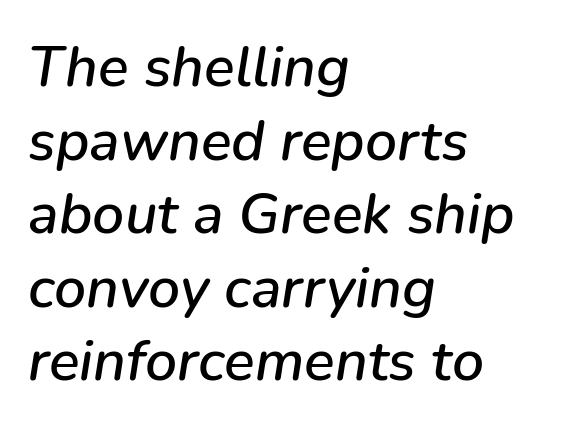
The passage shown is typed in a proportional face where columns would drift. Slant detected: the letters are inclined. Anything drawn beneath the words? Only blank space. If you measured baseline to baseline, you'd find a middling distance.
